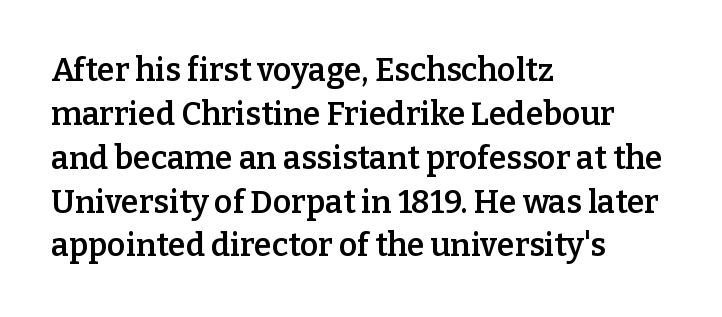
Q: Is the text bold? A: Semi-bold.
Q: Is the text italic (slanted)? A: No, it is upright.
Q: Is the typeface a serif or a sans-serif typeface? A: Serif.
Q: Is the text underlined? A: No.
Q: How is the paragraph aligned? A: Left-aligned.
Q: Is the spacing between letters normal or unusually wide? A: Normal.
Q: Is the spacing between lines tight, normal or loose? A: Normal.
Q: Width (condensed, normal, or wide)? A: Normal.
Q: Stroke contrast? A: Low.
Q: x-height? A: Medium.
Q: Monospaced? A: No.
